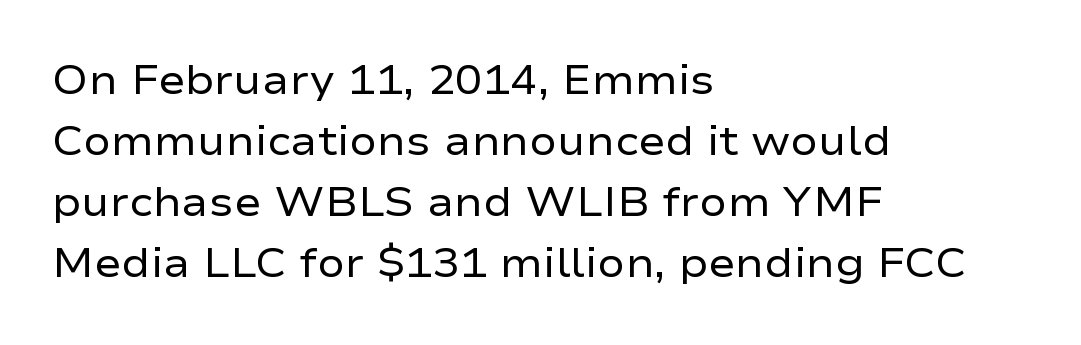
The image shows 41 px regular-weight, wide sans-serif type, upright; set left-aligned, normal line spacing (1.49x), normal letter spacing, not underlined; low stroke contrast and a medium x-height.
